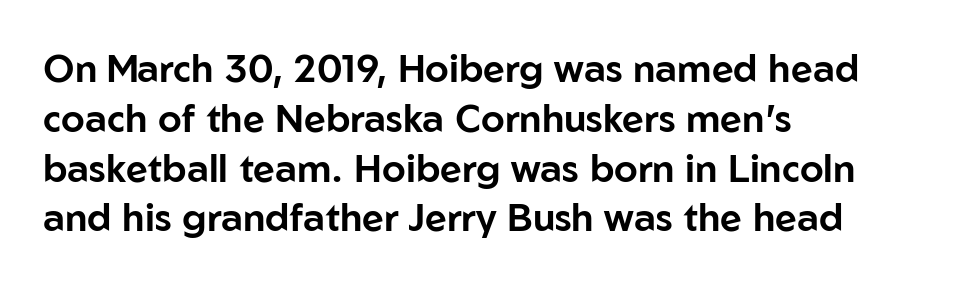
{"serif": "no", "italic": "no", "width": "normal", "stroke_contrast": "low", "x_height": "medium", "monospaced": "no", "underline": "no", "align": "left", "line_spacing": "normal", "line_spacing_ratio": 1.31, "letter_spacing": "normal", "letter_spacing_em": 0.0, "glyph_px": 38}
